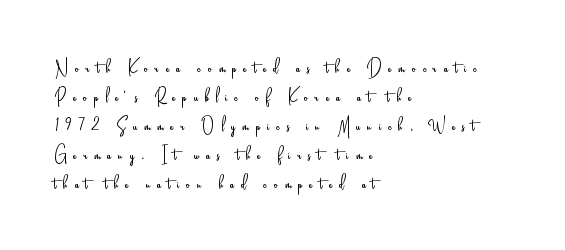
{"bold": "no", "underline": "no", "align": "left", "line_spacing": "normal", "line_spacing_ratio": 1.26, "letter_spacing": "wide", "letter_spacing_em": 0.31, "glyph_px": 23}
